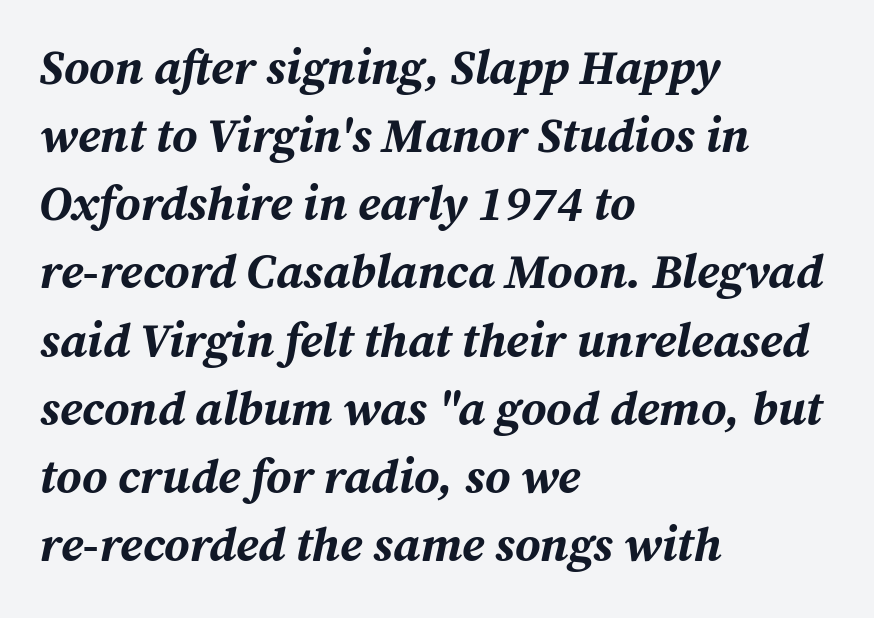
Compared with typical paragraphs, the rows here are spaced about the same. Does the copy run flush right? No — it runs flush left. Lines of text with bare space underneath. Chunky letters — that's bold for sure. Each letter keeps its own natural width here, so spacing adapts to shape.
